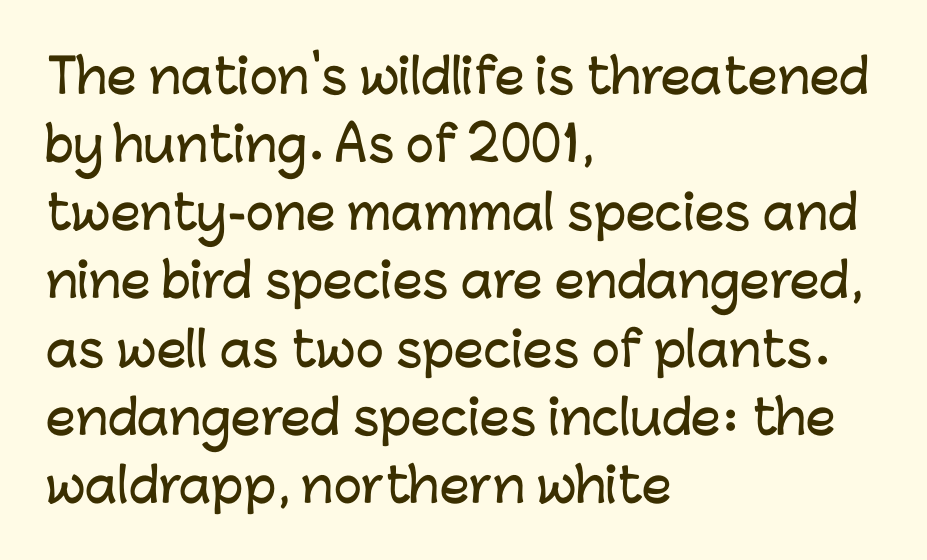
The image shows 47 px sans-serif type, upright; set left-aligned, normal line spacing (1.45x), normal letter spacing, not underlined; low stroke contrast and a medium x-height.
